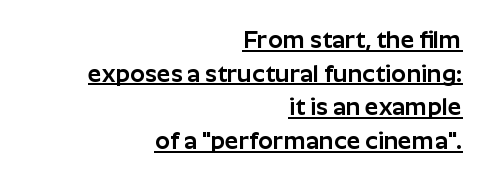
Q: Is the text italic (slanted)? A: No, it is upright.
Q: Is the text underlined? A: Yes.
Q: How is the paragraph aligned? A: Right-aligned.
Q: Is the spacing between letters normal or unusually wide? A: Normal.
Q: Is the spacing between lines tight, normal or loose? A: Normal.
